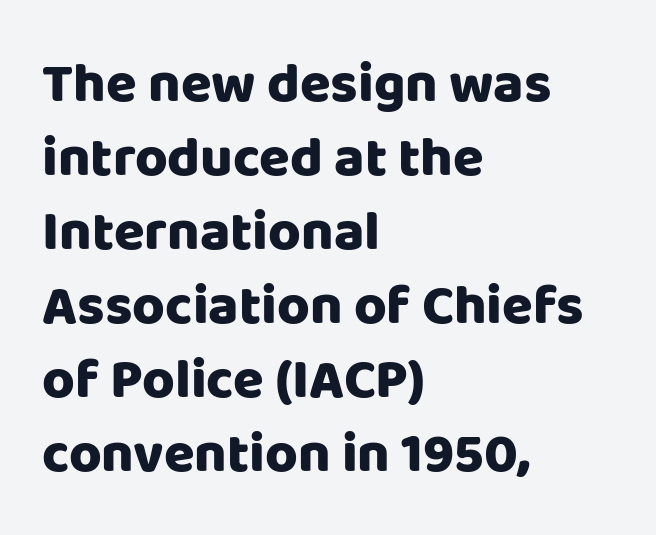
Clear beneath every line of the passage. Tracking value appears to be zero — textbook default spacing. Notice how descenders clear the ascenders below comfortably — that's standard leading. Italic: no, the glyphs are upright roman.
